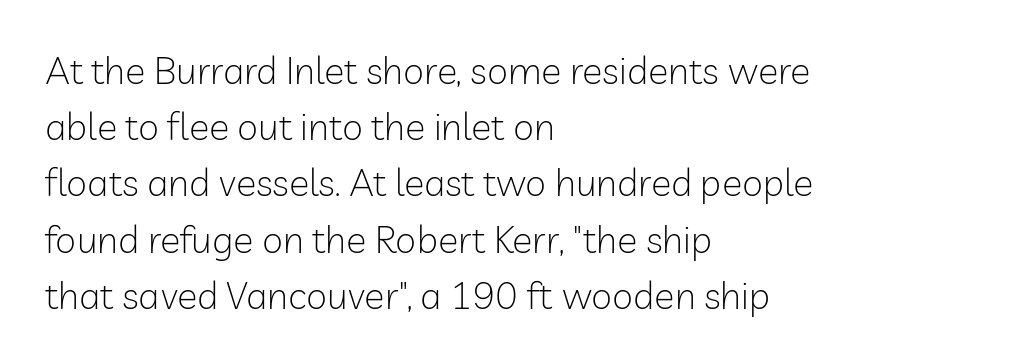
{"serif": "no", "italic": "no", "bold": "no", "weight": "light", "width": "normal", "stroke_contrast": "low", "x_height": "medium", "monospaced": "no", "underline": "no", "align": "left", "line_spacing": "normal", "line_spacing_ratio": 1.48, "letter_spacing": "normal", "letter_spacing_em": 0.0, "glyph_px": 38}
